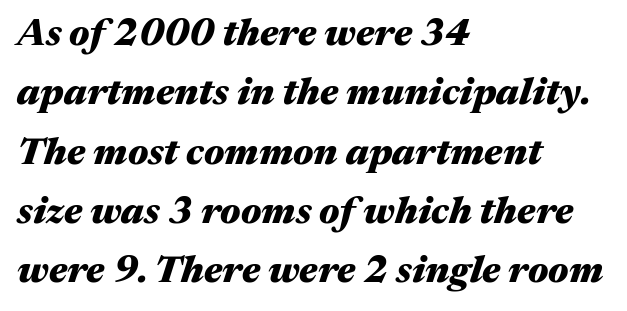
{"italic": "yes", "lean": "right", "slant_degrees": 17, "bold": "yes", "weight": "heavy", "width": "wide", "stroke_contrast": "medium", "x_height": "medium", "monospaced": "no", "underline": "no", "align": "left", "line_spacing": "normal", "line_spacing_ratio": 1.56, "letter_spacing": "normal", "letter_spacing_em": 0.0, "glyph_px": 38}
